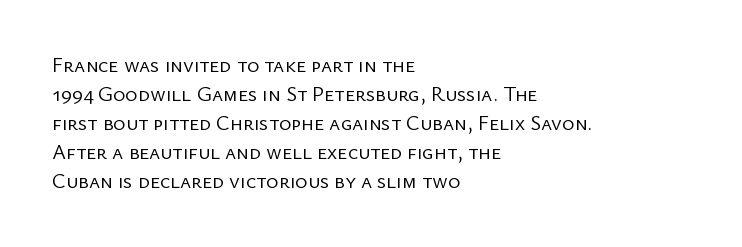
Q: Is the text bold? A: No.
Q: Is the text italic (slanted)? A: No, it is upright.
Q: Is the text underlined? A: No.
Q: How is the paragraph aligned? A: Left-aligned.
Q: Is the spacing between letters normal or unusually wide? A: Normal.
Q: Is the spacing between lines tight, normal or loose? A: Normal.
